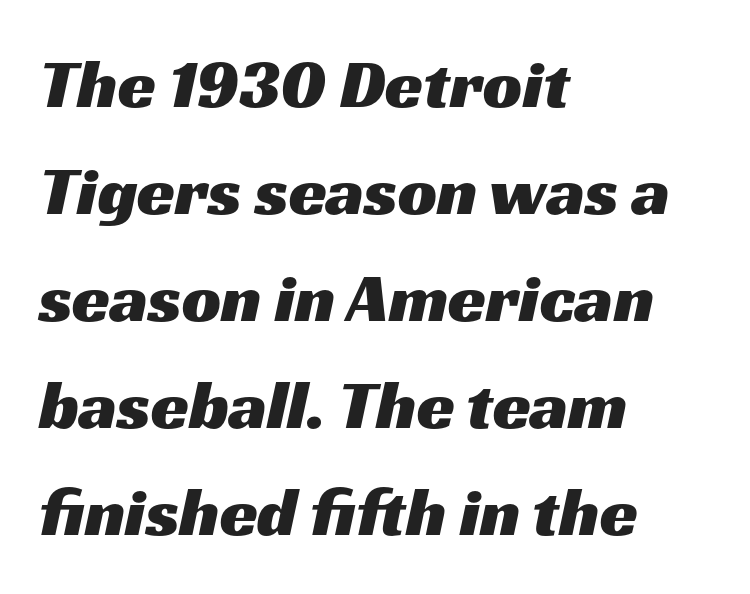
{"serif": "no", "width": "wide", "stroke_contrast": "medium", "x_height": "medium", "monospaced": "no", "underline": "no", "align": "left", "line_spacing": "normal", "line_spacing_ratio": 1.55, "letter_spacing": "normal", "letter_spacing_em": 0.0, "glyph_px": 69}
